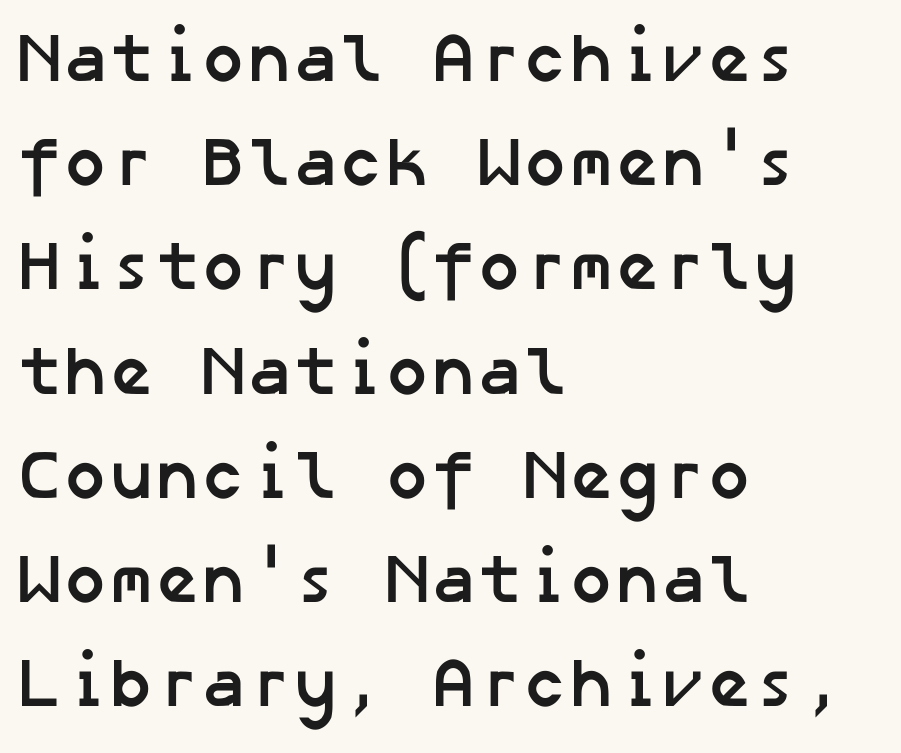
You'd pick this weight for a headline — it's a proper bold. Line spacing here is normal. Casual observation: everything's shoved over to the left. The horizontal fit of the characters is conventional and even. Anything drawn beneath the words? Only blank space.
